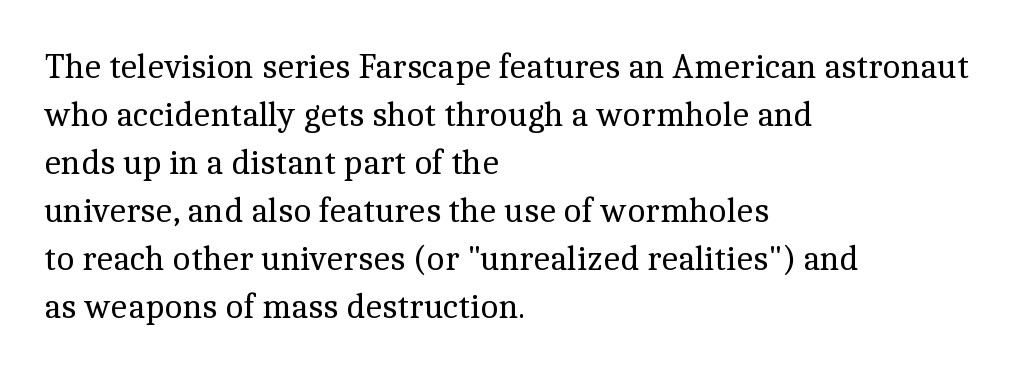
{"serif": "yes", "italic": "no", "bold": "no", "weight": "regular", "width": "normal", "x_height": "medium", "monospaced": "no", "underline": "no", "align": "left", "line_spacing": "normal", "line_spacing_ratio": 1.37, "letter_spacing": "normal", "letter_spacing_em": 0.0, "glyph_px": 35}
